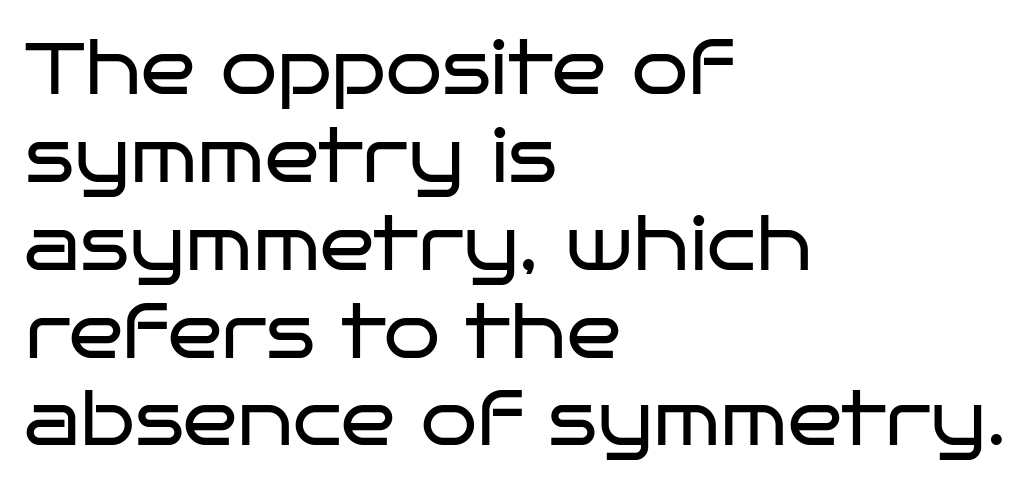
{"serif": "no", "italic": "no", "bold": "no", "weight": "regular", "width": "wide", "stroke_contrast": "low", "x_height": "large", "monospaced": "no", "underline": "no", "align": "left", "line_spacing_ratio": 1.22, "letter_spacing": "normal", "letter_spacing_em": 0.0, "glyph_px": 72}
